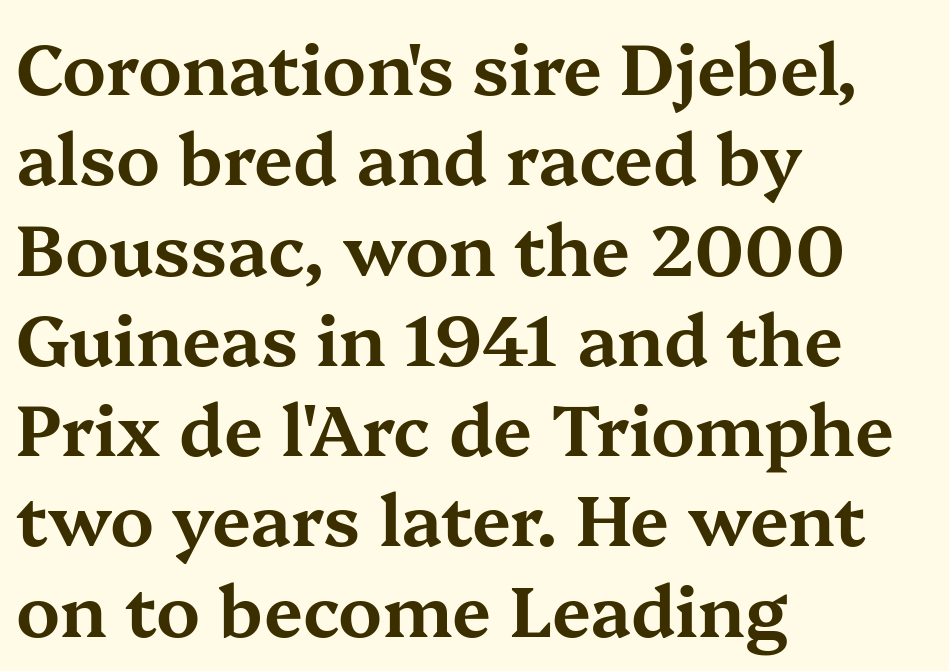
The image shows 70 px wide serif type, upright; set left-aligned, normal line spacing (1.29x), normal letter spacing, not underlined; medium stroke contrast and a medium x-height.
